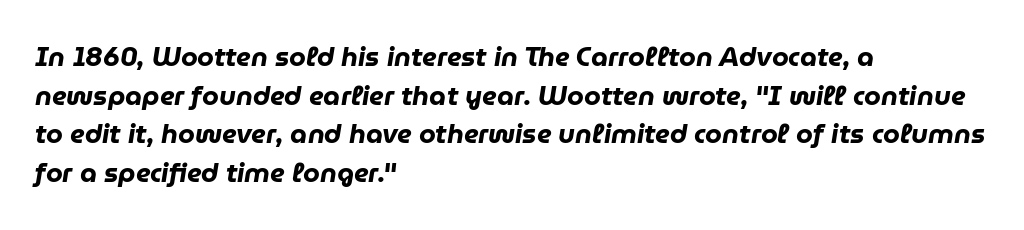
There is no visible air inserted between adjacent glyphs. You'd pick this weight for a headline — it's a proper bold. The typesetter chose a ragged-right arrangement here. A clean baseline with only descenders dipping below it.
